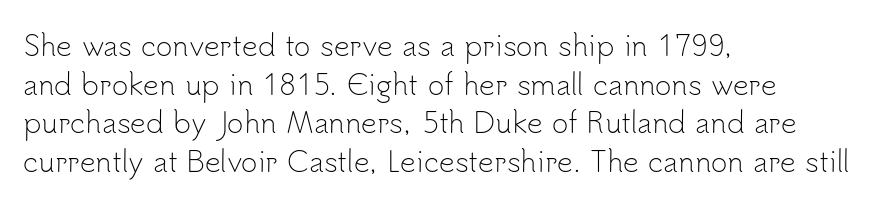
The image shows 28 px light sans-serif type, upright; set left-aligned, normal line spacing (1.38x), normal letter spacing, not underlined; low stroke contrast and a small x-height.
